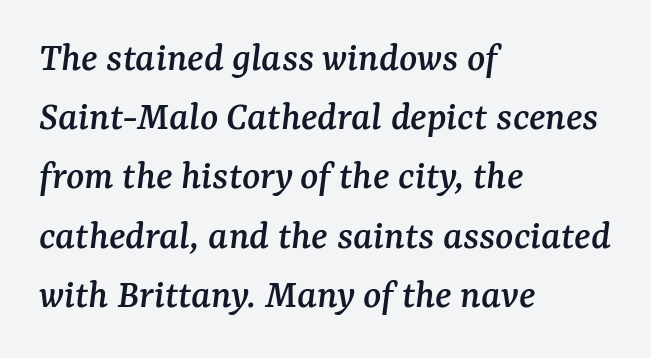
{"serif": "yes", "italic": "yes", "lean": "right", "slant_degrees": 7, "width": "normal", "stroke_contrast": "medium", "x_height": "medium", "monospaced": "no", "underline": "no", "align": "left", "line_spacing": "normal", "line_spacing_ratio": 1.41, "letter_spacing": "normal", "letter_spacing_em": 0.0, "glyph_px": 42}
